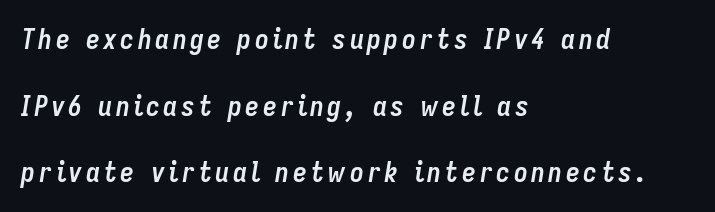
Proportional: the letters do not fall into vertical columns. This sample uses an oblique cut, with every glyph tilted off the vertical. The vertical gap from one line to the next is large. A full-strength bold gives these letters their thick strokes. Each line starts at the same left margin while the right side varies. The foot of each line stays bare and open.
